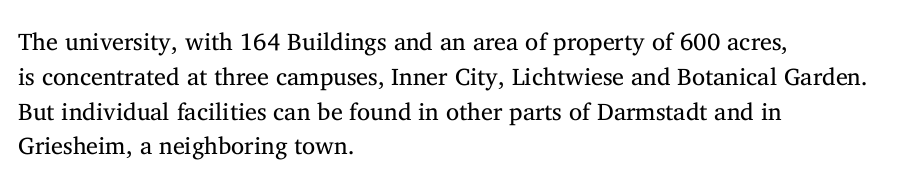
Summary of weight: not heavy and not bold. The passage shown stacks its lines at a standard gap. Upright lettering throughout. Tracking value appears to be zero — textbook default spacing.
